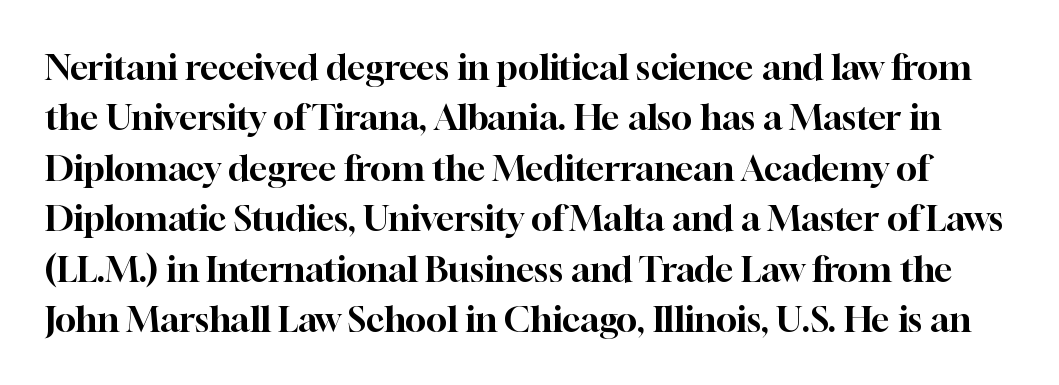
{"serif": "yes", "italic": "no", "width": "normal", "stroke_contrast": "high", "x_height": "medium", "monospaced": "no", "underline": "no", "line_spacing": "normal", "line_spacing_ratio": 1.44, "letter_spacing": "normal", "letter_spacing_em": 0.0, "glyph_px": 35}
